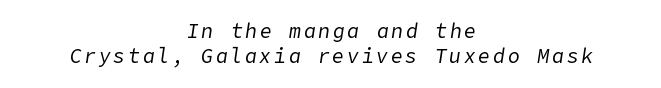
The image shows 20 px text type, italic (leaning right); set centered, normal line spacing (1.26x), not underlined.
